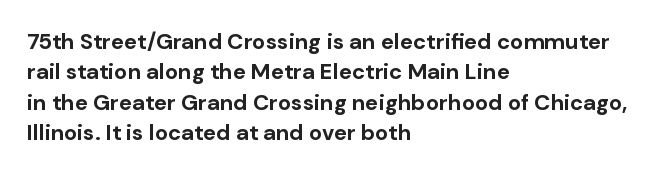
The paragraph shown leans on its left margin. The glyphs have the mass of a bold cut. How are the letters spaced? Ordinarily, with no added tracking. This sample uses an upright cut, with every glyph sitting square on the baseline.
